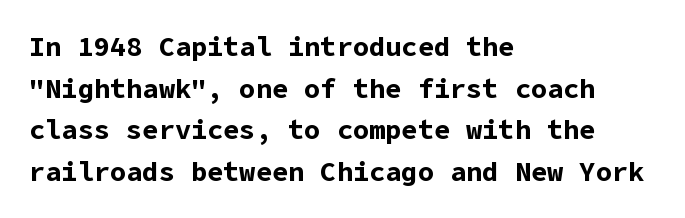
Q: Is the text bold? A: Yes.
Q: Is the text italic (slanted)? A: No, it is upright.
Q: Is the text underlined? A: No.
Q: How is the paragraph aligned? A: Left-aligned.
Q: Is the spacing between letters normal or unusually wide? A: Normal.
Q: Is the spacing between lines tight, normal or loose? A: Normal.
